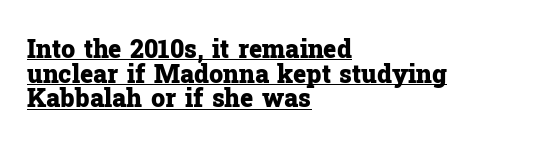
Q: Is the text bold? A: Yes.
Q: Is the text italic (slanted)? A: No, it is upright.
Q: Is the text underlined? A: Yes.
Q: How is the paragraph aligned? A: Left-aligned.
Q: Is the spacing between letters normal or unusually wide? A: Normal.
Q: Is the spacing between lines tight, normal or loose? A: Tight.
